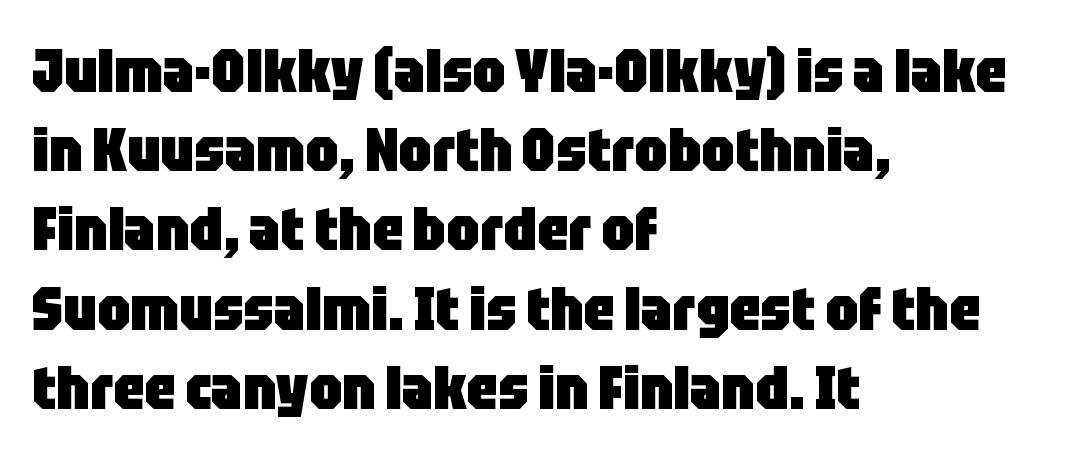
The image shows 60 px heavy, condensed sans-serif type, upright; set left-aligned, normal line spacing (1.32x), normal letter spacing, not underlined; low stroke contrast and a large x-height.
